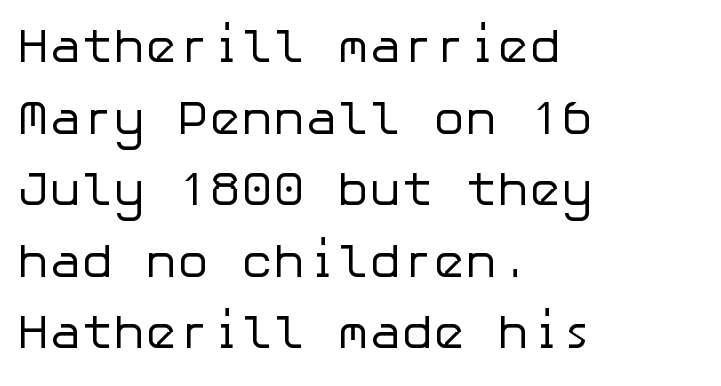
Heaviness? Minimal to ordinary, like unemphasized prose. Students, note that the glyphs here touch the page at normal intervals. Unlike a traditional serif, this face leaves its strokes unadorned. Which margin do the lines hug? The left one — the right edge is uneven.
